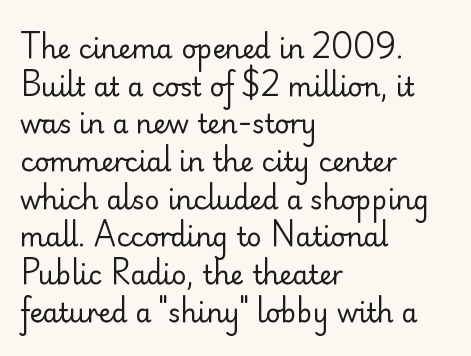
This sample is left-justified, so line endings fall wherever the words run out. Short note: letters normally spaced. These lines were composed using upright roman letters. Nothing heavy about these letters — not bold at all. The glyphs are unaccompanied by any horizontal stroke below them. Quick note: interline space is typical.
